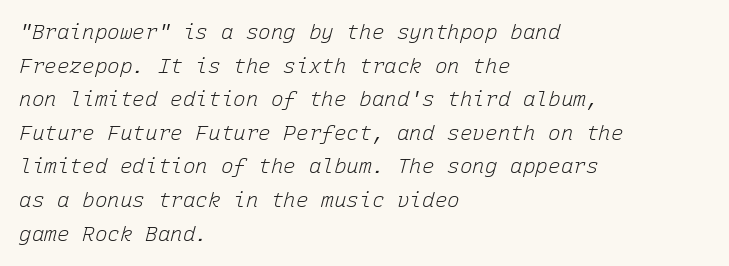
Q: Is the text bold? A: No.
Q: Is the text italic (slanted)? A: Yes, it leans right by about 15 degrees.
Q: Is the text underlined? A: No.
Q: How is the paragraph aligned? A: Left-aligned.
Q: Is the spacing between letters normal or unusually wide? A: Normal.
Q: Is the spacing between lines tight, normal or loose? A: Normal.
